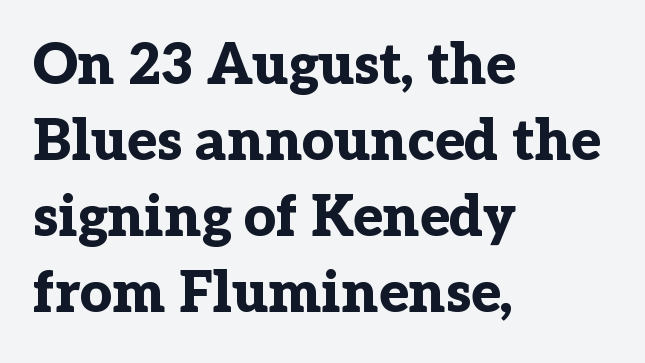
The image shows 56 px bold serif type, upright; set left-aligned, normal line spacing (1.36x), normal letter spacing, not underlined; low stroke contrast and a medium x-height.
